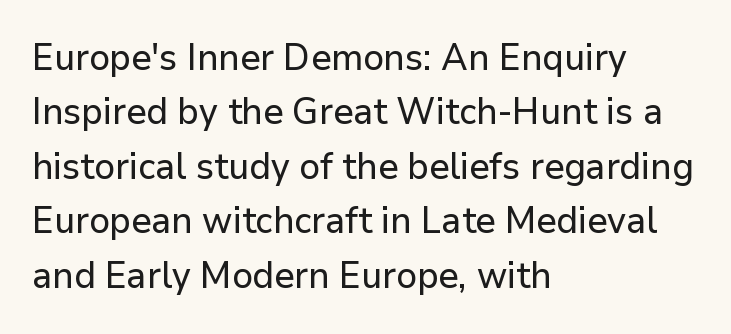
{"serif": "no", "italic": "no", "width": "normal", "stroke_contrast": "low", "x_height": "medium", "monospaced": "no", "underline": "no", "align": "left", "line_spacing": "normal", "line_spacing_ratio": 1.47, "letter_spacing": "normal", "letter_spacing_em": 0.0, "glyph_px": 37}
